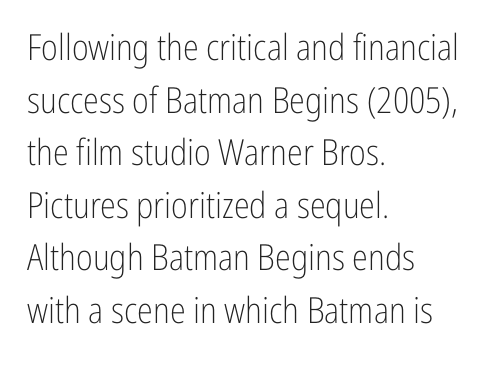
{"serif": "no", "italic": "no", "bold": "no", "weight": "light", "width": "condensed", "stroke_contrast": "low", "x_height": "medium", "monospaced": "no", "underline": "no", "align": "left", "line_spacing": "normal", "line_spacing_ratio": 1.46, "letter_spacing": "normal", "letter_spacing_em": 0.0, "glyph_px": 36}
